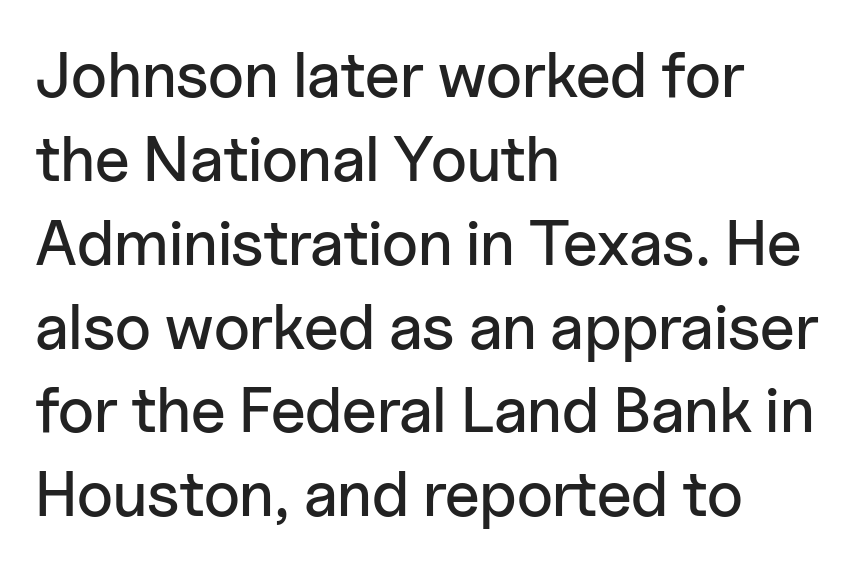
The image shows 64 px sans-serif type, upright; set left-aligned, normal line spacing (1.31x), normal letter spacing, not underlined; low stroke contrast and a medium x-height.
